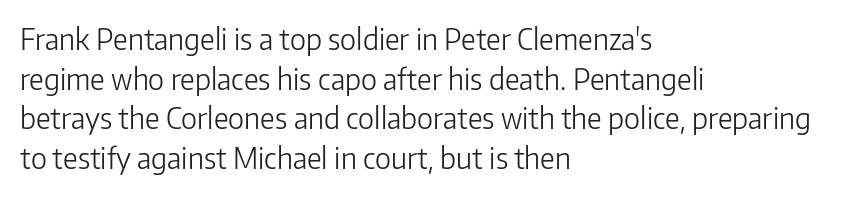
Notice how the stems are strictly vertical — no italics here. The strokes are not fattened; the text isn't bold. The letterforms sit shoulder to shoulder at normal distance. The strip under each line holds only bare page.
